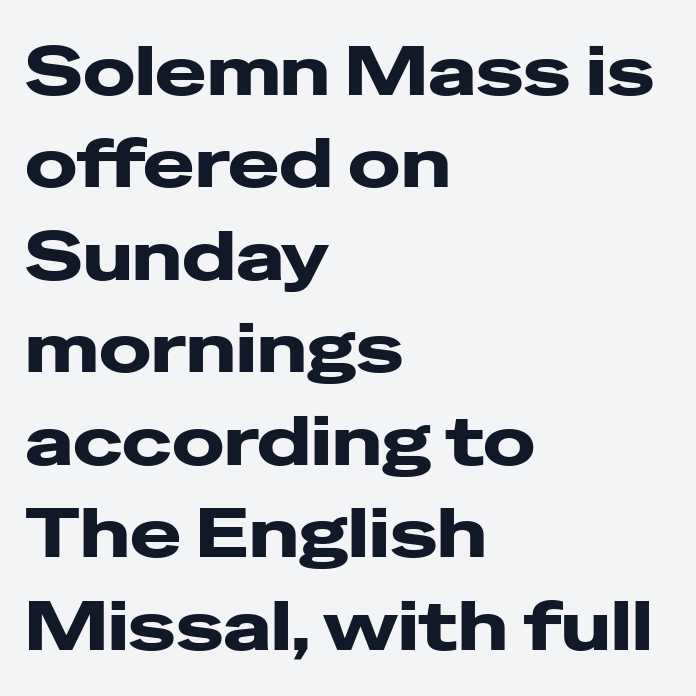
{"serif": "no", "italic": "no", "width": "wide", "stroke_contrast": "low", "x_height": "medium", "monospaced": "no", "underline": "no", "align": "left", "line_spacing": "normal", "line_spacing_ratio": 1.34, "letter_spacing": "normal", "letter_spacing_em": 0.0, "glyph_px": 69}
